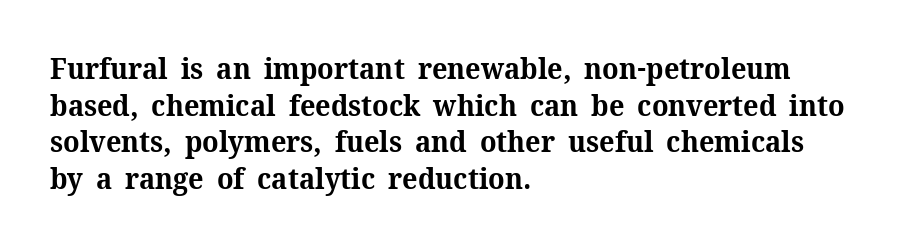
The image shows 29 px bold serif type, upright; set left-aligned, normal line spacing (1.26x), normal letter spacing, not underlined; medium stroke contrast and a medium x-height.
